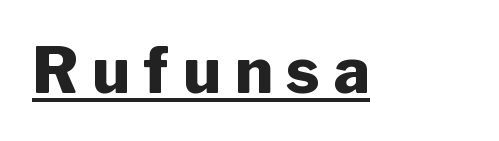
{"serif": "no", "italic": "no", "bold": "yes", "weight": "heavy", "width": "normal", "stroke_contrast": "low", "x_height": "medium", "monospaced": "no", "underline": "yes", "letter_spacing": "wide", "letter_spacing_em": 0.22, "glyph_px": 63}
